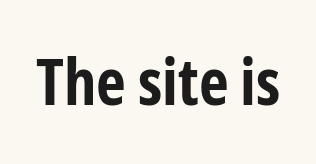
This sample uses a sans-serif face. Honestly, there is no underline to notice here at all. Proportional: the letters do not fall into vertical columns. How heavy is the stroke? Heavy — this is a bold. Vertical strokes here are truly vertical.
